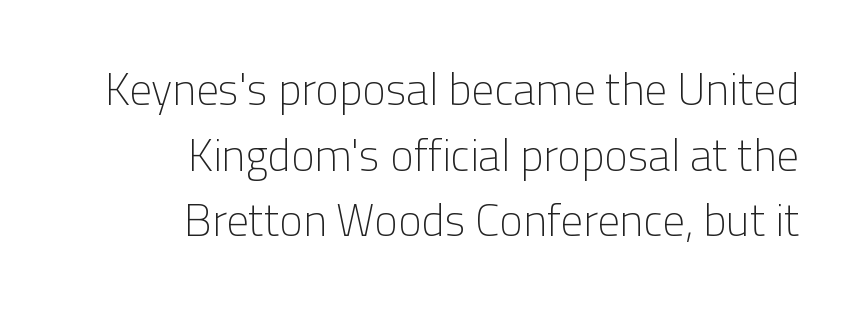
{"serif": "no", "italic": "no", "bold": "no", "weight": "light", "width": "normal", "stroke_contrast": "low", "x_height": "medium", "monospaced": "no", "underline": "no", "align": "right", "line_spacing": "normal", "line_spacing_ratio": 1.46, "letter_spacing": "normal", "letter_spacing_em": 0.0, "glyph_px": 45}
